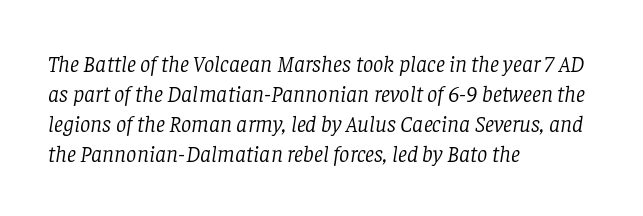
{"italic": "yes", "lean": "right", "slant_degrees": 8, "bold": "no", "underline": "no", "align": "left", "line_spacing": "normal", "line_spacing_ratio": 1.31, "letter_spacing": "normal", "letter_spacing_em": 0.0, "glyph_px": 23}
